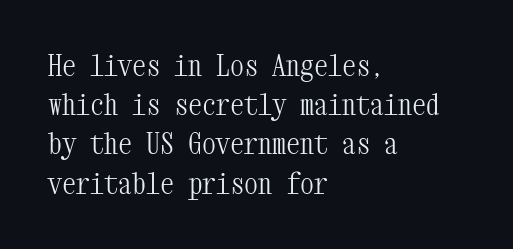
Q: Is the text bold? A: No.
Q: Is the text italic (slanted)? A: No, it is upright.
Q: Is the typeface a serif or a sans-serif typeface? A: Serif.
Q: Is the text underlined? A: No.
Q: How is the paragraph aligned? A: Left-aligned.
Q: Is the spacing between letters normal or unusually wide? A: Normal.
Q: Is the spacing between lines tight, normal or loose? A: Normal.
Q: Width (condensed, normal, or wide)? A: Condensed.
Q: Stroke contrast? A: Medium.
Q: x-height? A: Medium.
Q: Monospaced? A: Yes.
